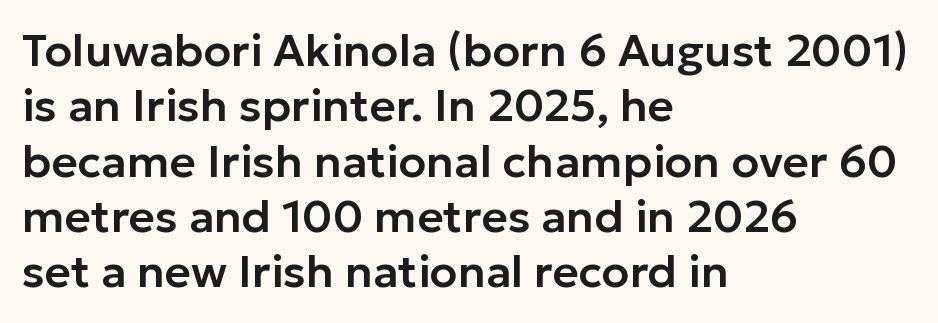
{"serif": "no", "italic": "no", "width": "normal", "stroke_contrast": "low", "x_height": "medium", "monospaced": "no", "underline": "no", "align": "left", "line_spacing_ratio": 1.23, "letter_spacing": "normal", "letter_spacing_em": 0.0, "glyph_px": 45}
